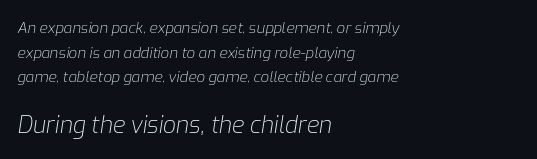
Q: Is the text bold? A: No.
Q: Is the text italic (slanted)? A: Yes, it leans right by about 9 degrees.
Q: Is the text underlined? A: No.
Q: How is the paragraph aligned? A: Left-aligned.
Q: Is the spacing between letters normal or unusually wide? A: Normal.
Q: Is the spacing between lines tight, normal or loose? A: Normal.
Q: Which block of text is set in a larger size, the first (top) or the second (bottom)? A: The second (bottom) one.
